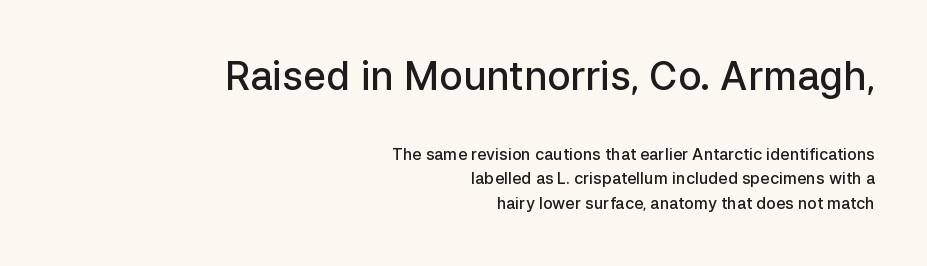
Q: Is the text bold? A: Semi-bold.
Q: Is the text italic (slanted)? A: No, it is upright.
Q: Is the typeface a serif or a sans-serif typeface? A: Sans-serif.
Q: Is the text underlined? A: No.
Q: How is the paragraph aligned? A: Right-aligned.
Q: Is the spacing between letters normal or unusually wide? A: Normal.
Q: Is the spacing between lines tight, normal or loose? A: Normal.
Q: Which block of text is set in a larger size, the first (top) or the second (bottom)? A: The first (top) one.
Q: Width (condensed, normal, or wide)? A: Normal.
Q: Stroke contrast? A: Low.
Q: x-height? A: Medium.
Q: Monospaced? A: No.
